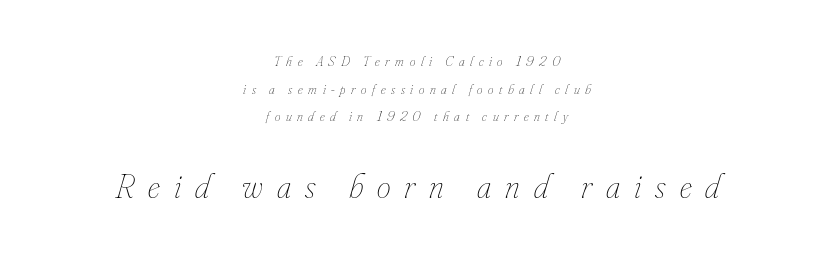
Q: Is the text bold? A: No.
Q: Is the text italic (slanted)? A: Yes, it leans right by about 16 degrees.
Q: Is the text underlined? A: No.
Q: How is the paragraph aligned? A: Centered.
Q: Is the spacing between letters normal or unusually wide? A: Unusually wide.
Q: Is the spacing between lines tight, normal or loose? A: Loose.
Q: Which block of text is set in a larger size, the first (top) or the second (bottom)? A: The second (bottom) one.
Q: Width (condensed, normal, or wide)? A: Condensed.
Q: Stroke contrast? A: Low.
Q: x-height? A: Small.
Q: Monospaced? A: No.
